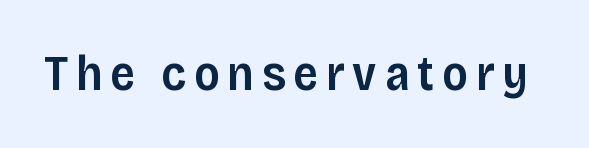
Q: Is the text bold? A: Semi-bold.
Q: Is the text italic (slanted)? A: No, it is upright.
Q: Is the typeface a serif or a sans-serif typeface? A: Sans-serif.
Q: Is the text underlined? A: No.
Q: Width (condensed, normal, or wide)? A: Normal.
Q: Stroke contrast? A: Low.
Q: x-height? A: Large.
Q: Monospaced? A: No.
